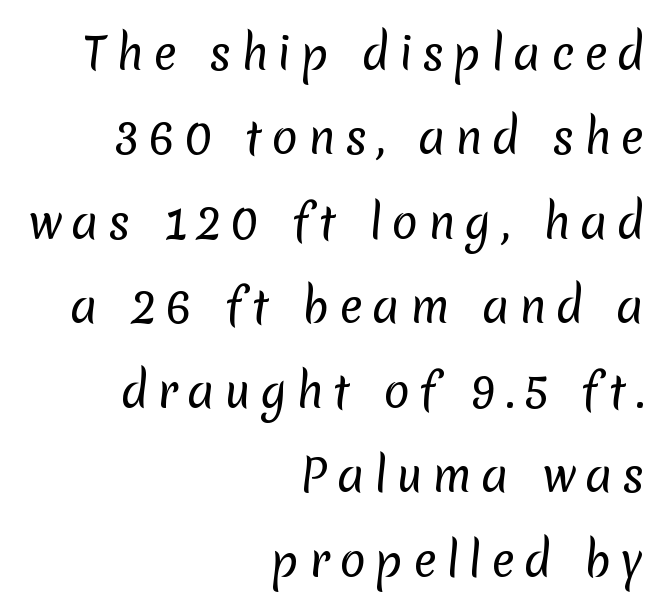
If you measured baseline to baseline, you'd find a long distance. The rag falls on the left side of this text block. Letters have the restrained weight of plain body copy at most. The zone under the glyphs is completely vacant. The rendering inserts visible extra space after every character. Is this a fixed-width face? No — the glyphs have proportional, varying widths.
